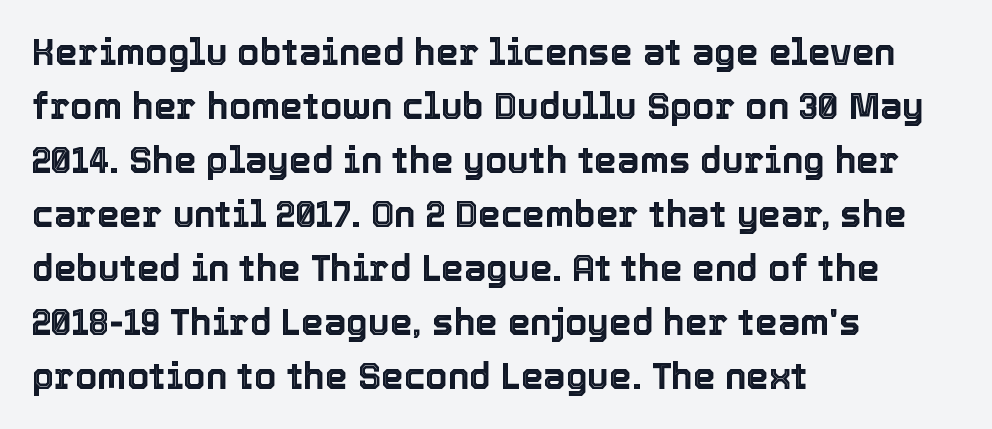
Q: Is the text italic (slanted)? A: No, it is upright.
Q: Is the text underlined? A: No.
Q: How is the paragraph aligned? A: Left-aligned.
Q: Is the spacing between letters normal or unusually wide? A: Normal.
Q: Is the spacing between lines tight, normal or loose? A: Normal.
Q: Width (condensed, normal, or wide)? A: Normal.
Q: x-height? A: Medium.
Q: Monospaced? A: No.
